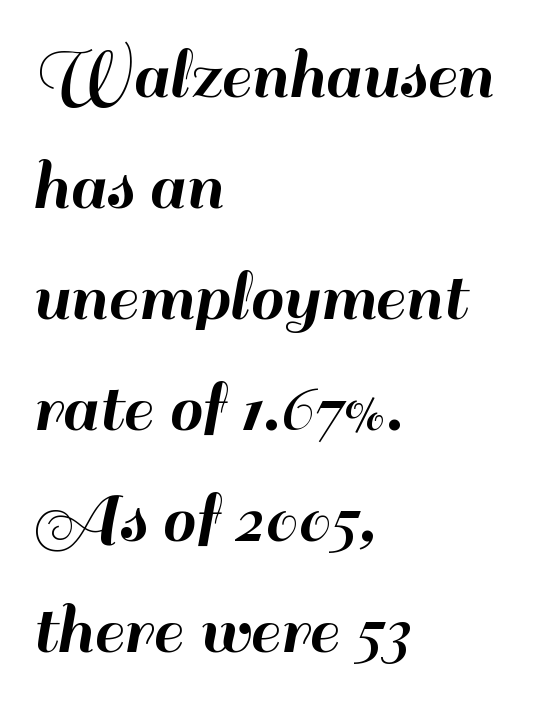
Q: Is the text italic (slanted)? A: Yes.
Q: Is the typeface a serif or a sans-serif typeface? A: Sans-serif.
Q: Is the text underlined? A: No.
Q: How is the paragraph aligned? A: Left-aligned.
Q: Is the spacing between letters normal or unusually wide? A: Normal.
Q: Is the spacing between lines tight, normal or loose? A: Normal.
Q: Width (condensed, normal, or wide)? A: Normal.
Q: Stroke contrast? A: High.
Q: x-height? A: Small.
Q: Monospaced? A: No.
